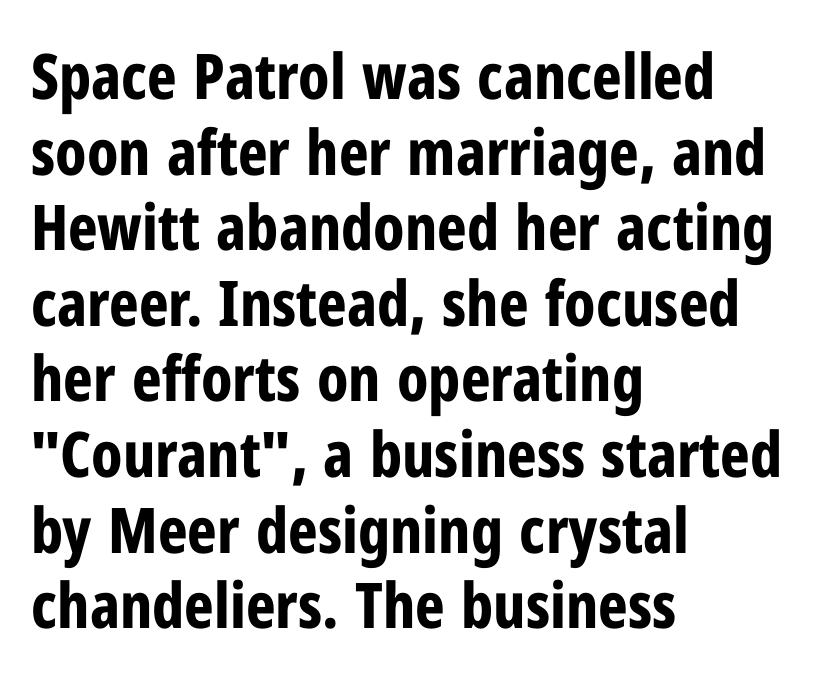
Q: Is the text bold? A: Yes.
Q: Is the text italic (slanted)? A: No, it is upright.
Q: Is the typeface a serif or a sans-serif typeface? A: Sans-serif.
Q: Is the text underlined? A: No.
Q: How is the paragraph aligned? A: Left-aligned.
Q: Is the spacing between letters normal or unusually wide? A: Normal.
Q: Width (condensed, normal, or wide)? A: Condensed.
Q: Stroke contrast? A: Low.
Q: x-height? A: Medium.
Q: Monospaced? A: No.
